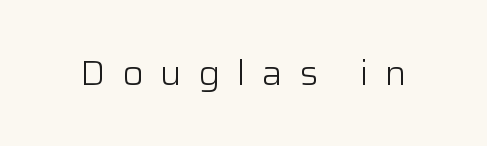
Q: Is the text bold? A: No.
Q: Is the text italic (slanted)? A: No, it is upright.
Q: Is the typeface a serif or a sans-serif typeface? A: Sans-serif.
Q: Is the text underlined? A: No.
Q: Is the spacing between letters normal or unusually wide? A: Unusually wide.
Q: Width (condensed, normal, or wide)? A: Normal.
Q: Stroke contrast? A: Low.
Q: x-height? A: Medium.
Q: Monospaced? A: No.
